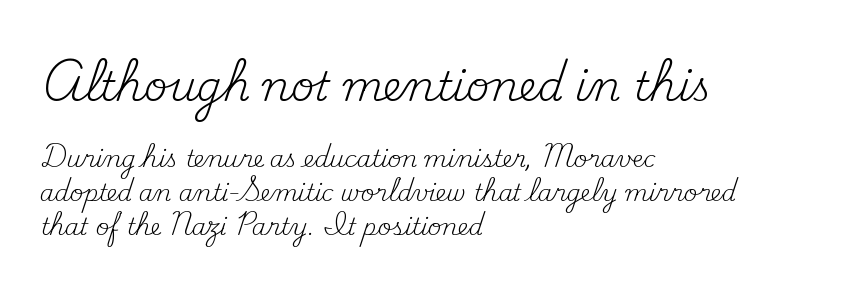
The image shows 41 px regular-weight serif type; set left-aligned, normal line spacing (1.47x), normal letter spacing, not underlined; the first (top) block is 1.78x larger; medium stroke contrast and a small x-height.
